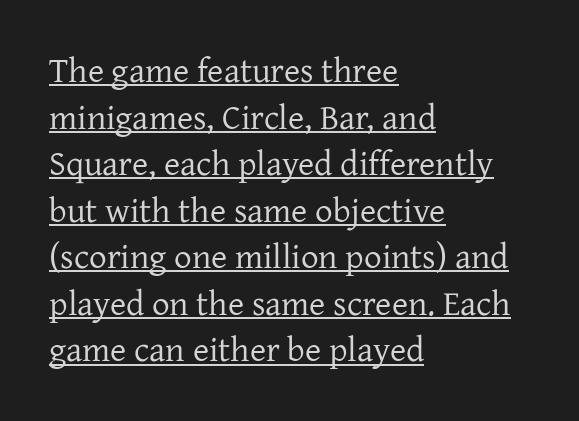
In terms of letterspacing, this is plain default setting. In terms of leading, this rendering sits right in the middle. Notice how the passage keeps a crisp vertical edge on the left only. Here the designer chose a conventional face with non-uniform glyph widths. The glyphs in this specimen are seriffed.
